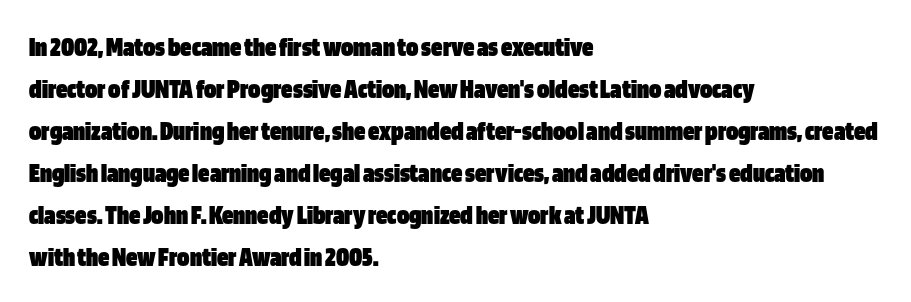
Character widths vary here, with narrow letters taking less room than wide ones. The axis of the letterforms is exactly vertical. Nothing unusual about the tracking: characters are spaced as the font intends. The glyphs have the mass of a bold cut. Notice how descenders clear the ascenders below comfortably — that's standard leading.
